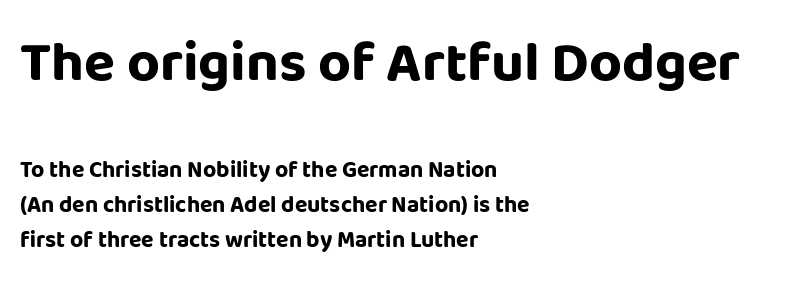
The image shows 57 px bold sans-serif type, upright; set left-aligned, normal line spacing (1.52x), normal letter spacing, not underlined; the first (top) block is 2.48x larger; low stroke contrast and a large x-height.
